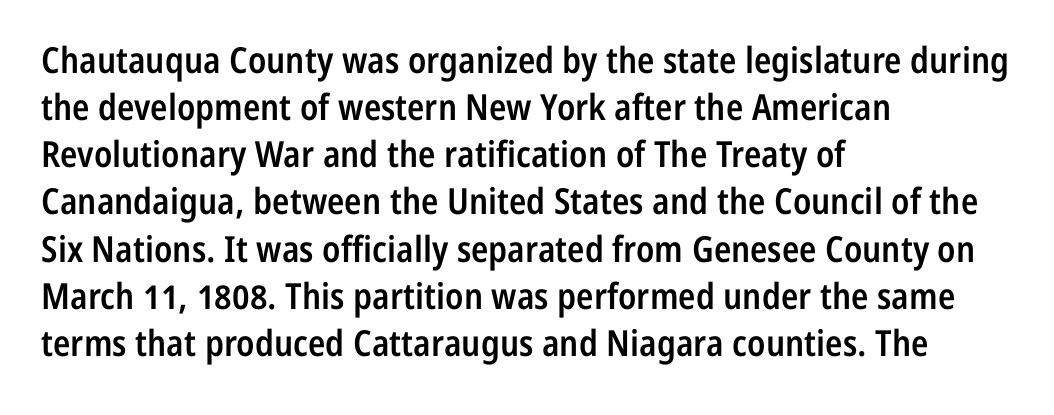
Q: Is the text bold? A: Semi-bold.
Q: Is the text italic (slanted)? A: No, it is upright.
Q: Is the typeface a serif or a sans-serif typeface? A: Sans-serif.
Q: Is the text underlined? A: No.
Q: How is the paragraph aligned? A: Left-aligned.
Q: Is the spacing between letters normal or unusually wide? A: Normal.
Q: Is the spacing between lines tight, normal or loose? A: Normal.
Q: Width (condensed, normal, or wide)? A: Condensed.
Q: Stroke contrast? A: Low.
Q: x-height? A: Medium.
Q: Monospaced? A: No.
